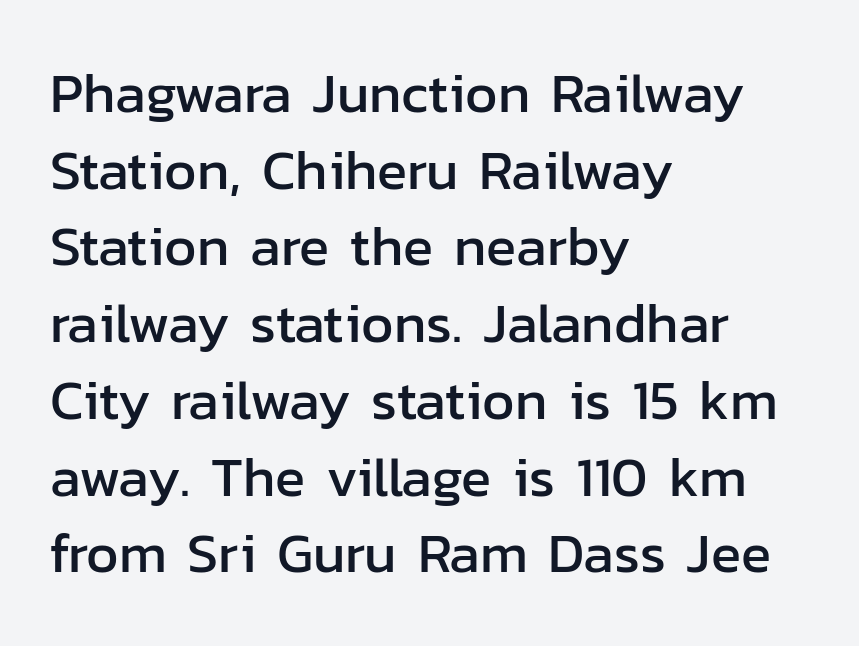
The image shows 56 px sans-serif type, upright; set left-aligned, normal line spacing (1.37x), normal letter spacing, not underlined; low stroke contrast and a medium x-height.
